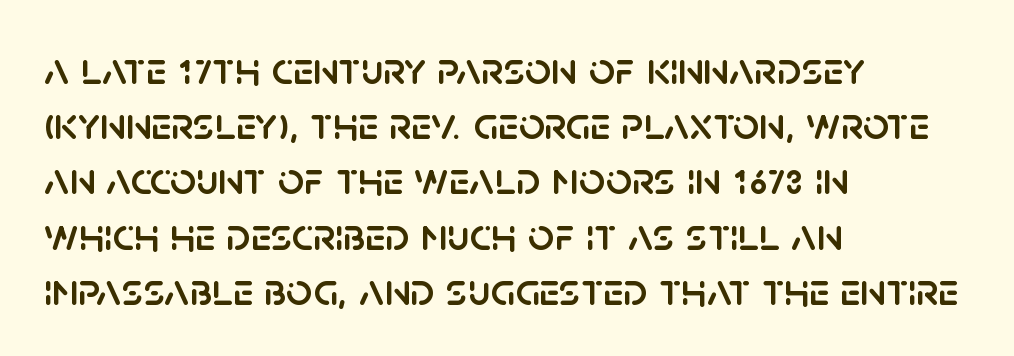
{"serif": "no", "italic": "no", "width": "normal", "stroke_contrast": "low", "x_height": "large", "monospaced": "no", "underline": "no", "align": "left", "line_spacing_ratio": 1.2, "letter_spacing": "normal", "letter_spacing_em": 0.0, "glyph_px": 46}
